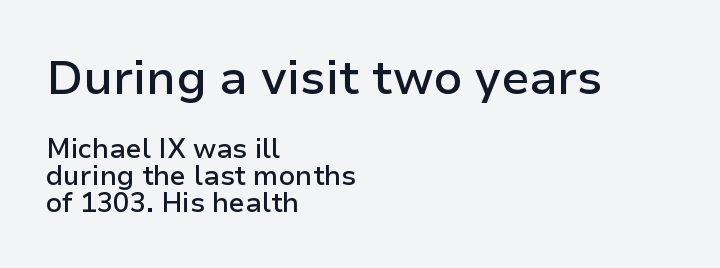
The image shows 47 px semibold sans-serif type, upright; set left-aligned, tight line spacing (0.99x), normal letter spacing, not underlined; the first (top) block is 1.74x larger; low stroke contrast and a medium x-height.
